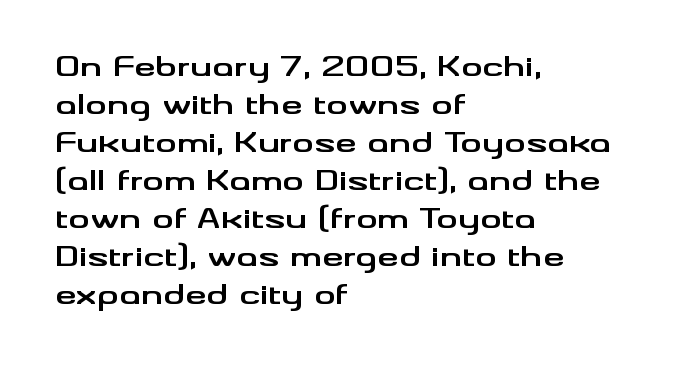
The image shows 27 px bold type, upright; set left-aligned, normal line spacing (1.41x), normal letter spacing, not underlined.
